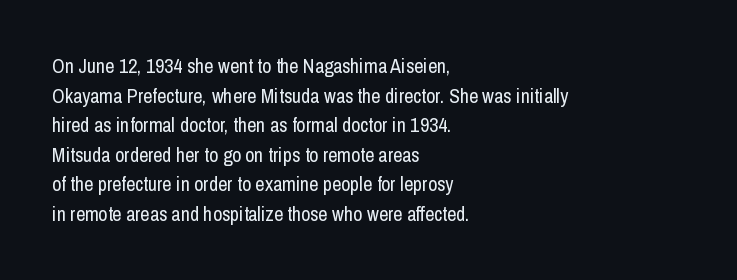
Compared with a typical body face, this is equally light or lighter still. The line texture is even and compact thanks to regular tracking. The space directly below the letters is spotless. Nope, not italic — everything's standing straight.
